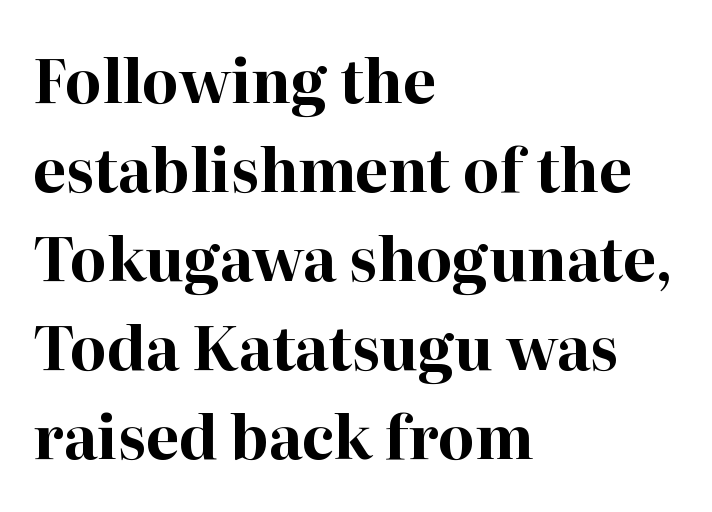
Classification — serif. The rendering keeps characters at their native spacing. Where is the straight margin? On the left. The lettering stays uniformly vertical, giving the passage a roman look. A typesetter would call this proportional, since set widths differ per character.
